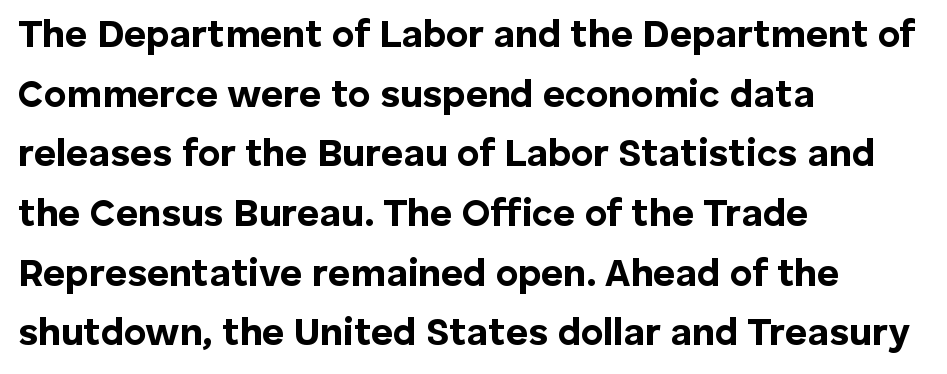
{"serif": "no", "italic": "no", "bold": "yes", "weight": "bold", "width": "normal", "stroke_contrast": "low", "x_height": "medium", "monospaced": "no", "underline": "no", "align": "left", "line_spacing": "normal", "line_spacing_ratio": 1.57, "letter_spacing": "normal", "letter_spacing_em": 0.0, "glyph_px": 38}
